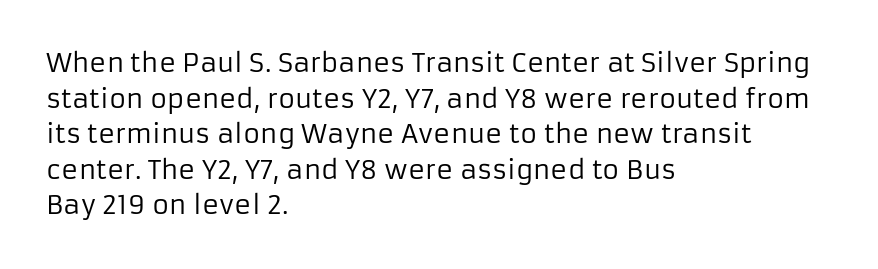
The line texture is even and compact thanks to regular tracking. Honestly, the row spacing looks completely unremarkable. Every row of glyphs begins at an identical x-position on the left. The letters stand straight up with perfectly vertical stems. Stroke thickness stays within the range of a standard reading face or lighter. Unmarked baselines from the first word to the last.
